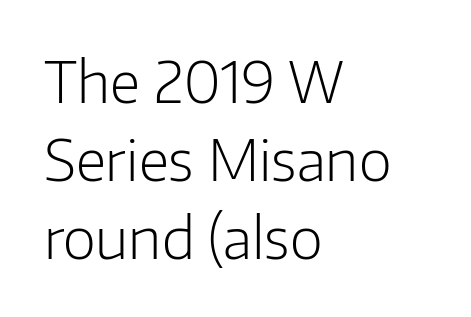
The image shows 57 px light sans-serif type, upright; set left-aligned, normal line spacing (1.37x), normal letter spacing, not underlined; low stroke contrast and a medium x-height.
